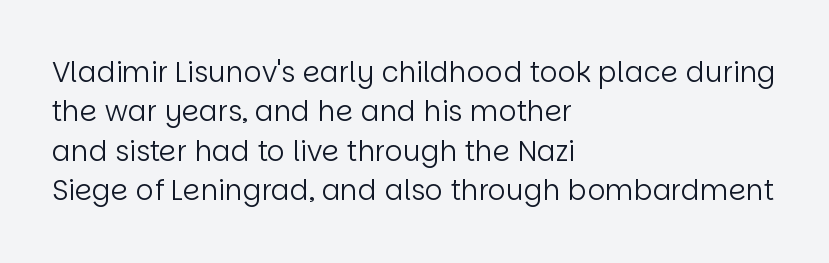
The image shows 28 px regular-weight sans-serif type, upright; set left-aligned, normal line spacing (1.41x), normal letter spacing, not underlined; low stroke contrast and a large x-height.
